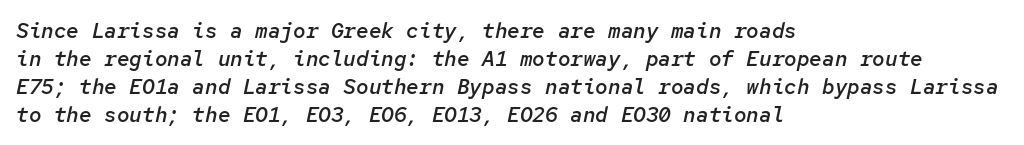
{"italic": "yes", "lean": "right", "slant_degrees": 12, "bold": "semi", "underline": "no", "align": "left", "line_spacing": "normal", "line_spacing_ratio": 1.33, "letter_spacing": "normal", "letter_spacing_em": 0.0, "glyph_px": 21}
